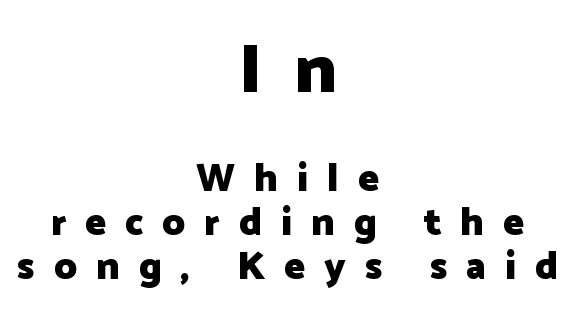
Plain, unruled lines of type. These lines huddle together more closely than default settings would place them. Scale decreases going downward across the two blocks. What stands out about the letter spacing? Its width — letters are far apart.
